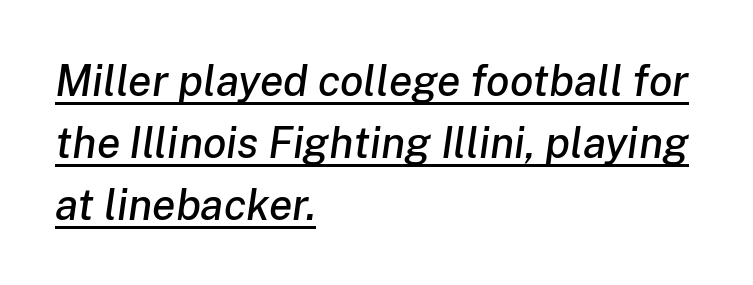
Q: Is the text italic (slanted)? A: Yes, it leans right by about 8 degrees.
Q: Is the text underlined? A: Yes.
Q: How is the paragraph aligned? A: Left-aligned.
Q: Is the spacing between letters normal or unusually wide? A: Normal.
Q: Is the spacing between lines tight, normal or loose? A: Normal.
Q: Width (condensed, normal, or wide)? A: Normal.
Q: Stroke contrast? A: Low.
Q: x-height? A: Medium.
Q: Monospaced? A: No.
